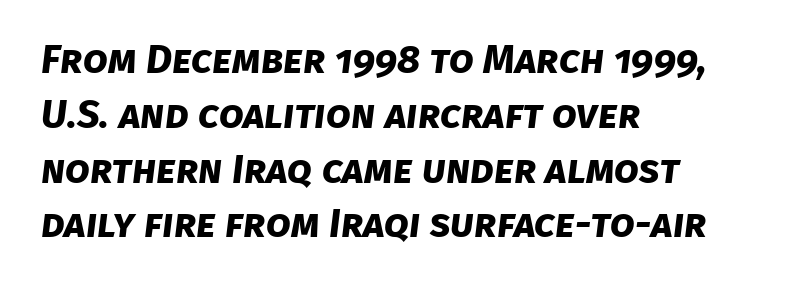
The image shows 40 px bold sans-serif type; set left-aligned, normal line spacing (1.37x), normal letter spacing, not underlined; low stroke contrast and a large x-height.
